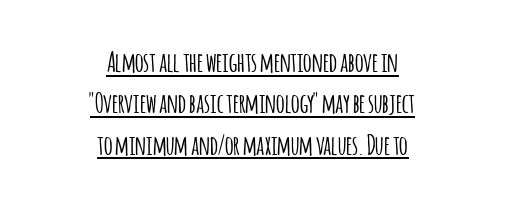
{"italic": "no", "underline": "yes", "align": "center", "line_spacing": "normal", "line_spacing_ratio": 1.53, "letter_spacing": "normal", "letter_spacing_em": 0.0, "glyph_px": 27}
